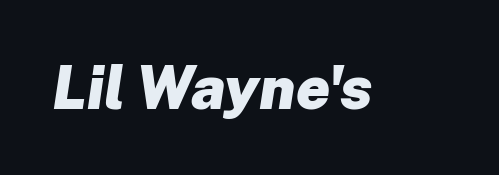
The passage shown is typed in a proportional face where columns would drift. This rendering leaves character spacing at its baseline value. The passage shown is emphatically bold. A bare baseline throughout the passage. There's an unmistakable incline to the writing here.
